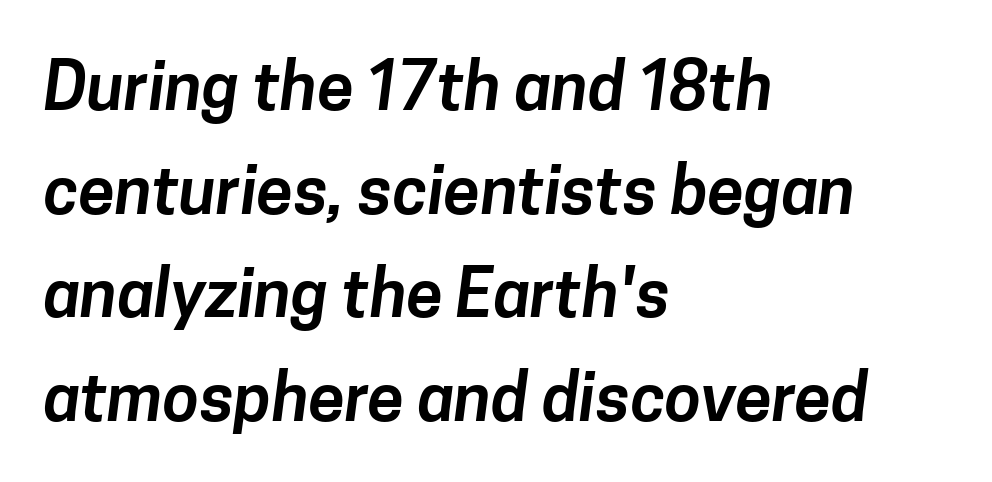
Q: Is the typeface a serif or a sans-serif typeface? A: Sans-serif.
Q: Is the text underlined? A: No.
Q: How is the paragraph aligned? A: Left-aligned.
Q: Is the spacing between letters normal or unusually wide? A: Normal.
Q: Is the spacing between lines tight, normal or loose? A: Normal.
Q: Width (condensed, normal, or wide)? A: Normal.
Q: Stroke contrast? A: Low.
Q: x-height? A: Medium.
Q: Monospaced? A: No.
